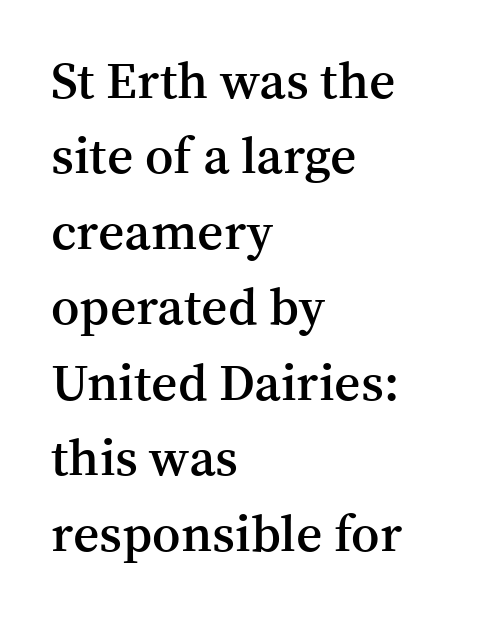
{"serif": "yes", "italic": "no", "bold": "semi", "weight": "semibold", "width": "normal", "stroke_contrast": "medium", "x_height": "medium", "monospaced": "no", "underline": "no", "align": "left", "line_spacing": "normal", "line_spacing_ratio": 1.48, "letter_spacing": "normal", "letter_spacing_em": 0.0, "glyph_px": 51}
